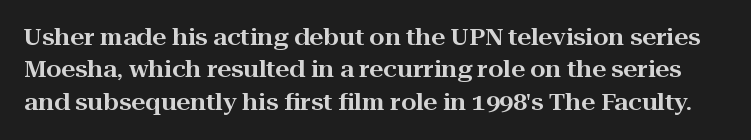
Q: Is the text italic (slanted)? A: No, it is upright.
Q: Is the text underlined? A: No.
Q: Is the spacing between letters normal or unusually wide? A: Normal.
Q: Is the spacing between lines tight, normal or loose? A: Normal.
